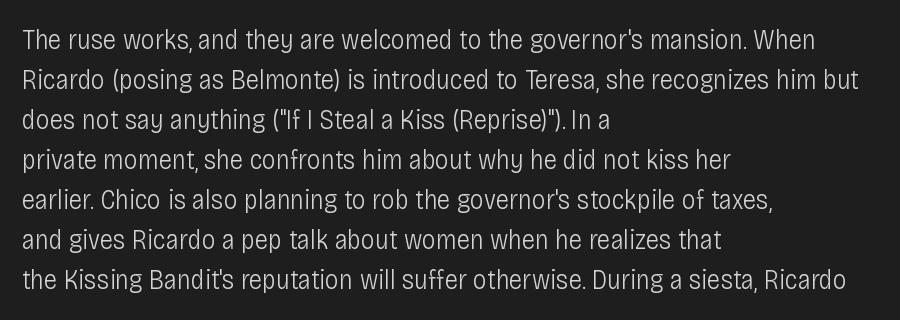
This sample has the flowing, uneven cadence of proportional lettering. You can tell from the bare stems that sans-serif type was used. Students, note that the glyphs here touch the page at normal intervals. Short and long lines alike share a common starting point at left.
